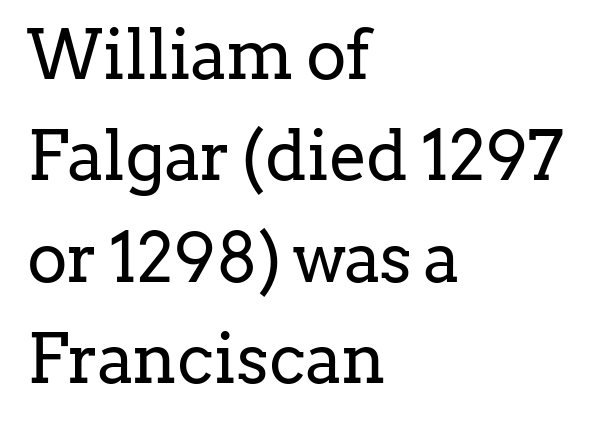
The image shows 68 px regular-weight serif type, upright; set left-aligned, normal line spacing (1.49x), normal letter spacing, not underlined; low stroke contrast and a medium x-height.
